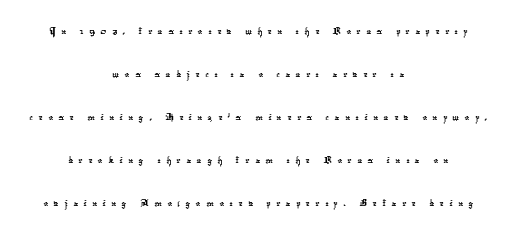
Q: Is the text underlined? A: No.
Q: How is the paragraph aligned? A: Centered.
Q: Is the spacing between letters normal or unusually wide? A: Unusually wide.
